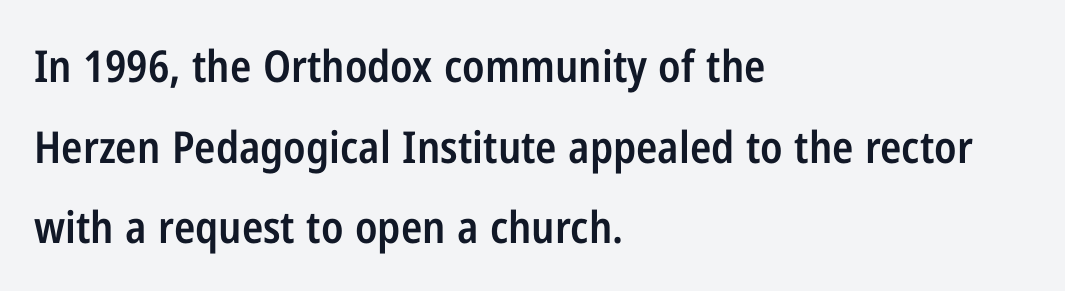
{"serif": "no", "italic": "no", "bold": "semi", "weight": "semibold", "width": "condensed", "stroke_contrast": "low", "x_height": "medium", "monospaced": "no", "underline": "no", "align": "left", "line_spacing_ratio": 1.83, "letter_spacing": "normal", "letter_spacing_em": 0.0, "glyph_px": 44}
